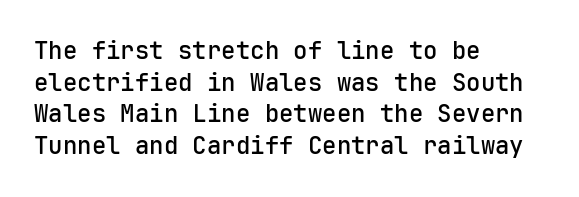
The image shows 24 px text type, upright; set left-aligned, normal line spacing (1.32x), normal letter spacing, not underlined.
